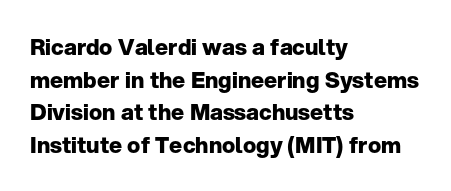
{"italic": "no", "bold": "yes", "underline": "no", "align": "left", "line_spacing": "normal", "line_spacing_ratio": 1.48, "letter_spacing": "normal", "letter_spacing_em": 0.0, "glyph_px": 22}
